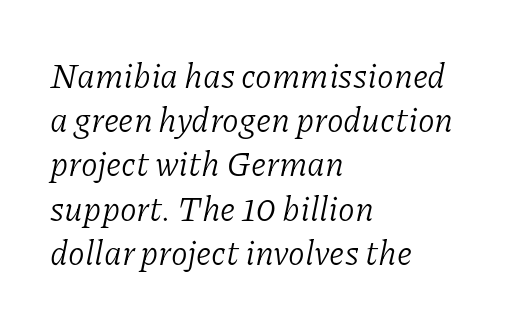
Q: Is the text bold? A: No.
Q: Is the text italic (slanted)? A: Yes, it leans right by about 11 degrees.
Q: Is the typeface a serif or a sans-serif typeface? A: Serif.
Q: Is the text underlined? A: No.
Q: How is the paragraph aligned? A: Left-aligned.
Q: Is the spacing between letters normal or unusually wide? A: Normal.
Q: Is the spacing between lines tight, normal or loose? A: Normal.
Q: Width (condensed, normal, or wide)? A: Normal.
Q: Stroke contrast? A: Low.
Q: x-height? A: Medium.
Q: Monospaced? A: No.
